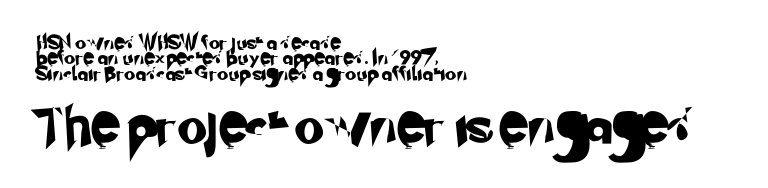
The paragraph has a hard left edge and a soft right edge. The type family on display is of the sans-serif kind. Look at the glyph heights: the lower group is clearly the bigger setting. Proportional: the letters do not fall into vertical columns.
